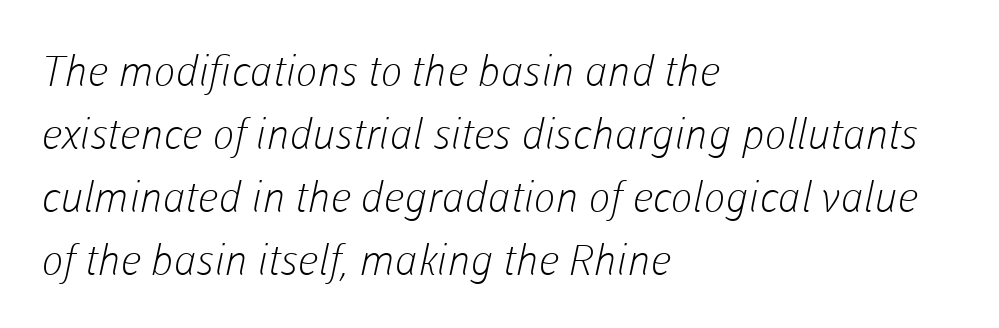
Q: Is the text bold? A: No.
Q: Is the typeface a serif or a sans-serif typeface? A: Sans-serif.
Q: Is the text underlined? A: No.
Q: How is the paragraph aligned? A: Left-aligned.
Q: Is the spacing between letters normal or unusually wide? A: Normal.
Q: Is the spacing between lines tight, normal or loose? A: Normal.
Q: Width (condensed, normal, or wide)? A: Normal.
Q: Stroke contrast? A: Low.
Q: x-height? A: Medium.
Q: Monospaced? A: No.
